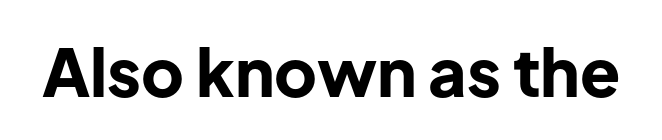
{"serif": "no", "italic": "no", "bold": "yes", "weight": "bold", "width": "normal", "stroke_contrast": "low", "x_height": "medium", "monospaced": "no", "underline": "no", "letter_spacing": "normal", "letter_spacing_em": 0.0, "glyph_px": 66}
